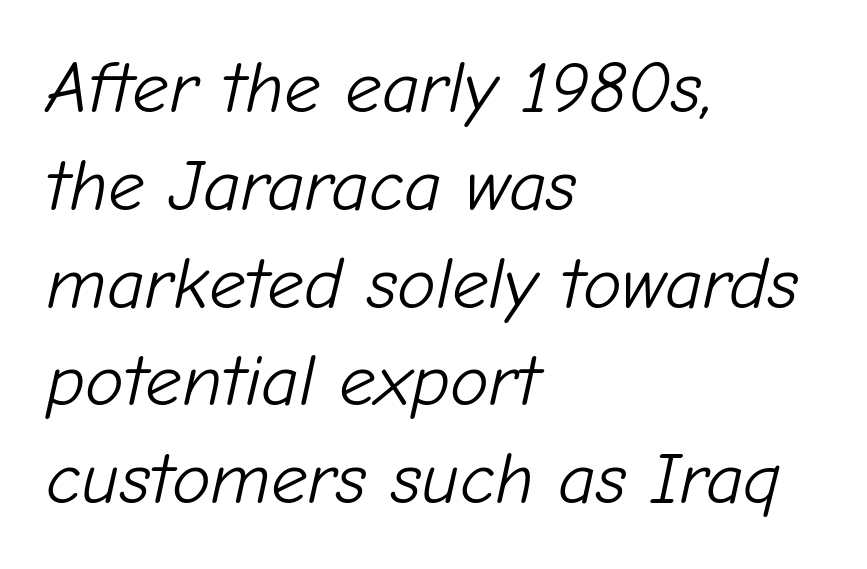
{"italic": "yes", "lean": "right", "slant_degrees": 12, "bold": "no", "weight": "light", "width": "normal", "stroke_contrast": "low", "x_height": "medium", "monospaced": "no", "underline": "no", "align": "left", "line_spacing": "normal", "line_spacing_ratio": 1.34, "letter_spacing": "normal", "letter_spacing_em": 0.0, "glyph_px": 73}
